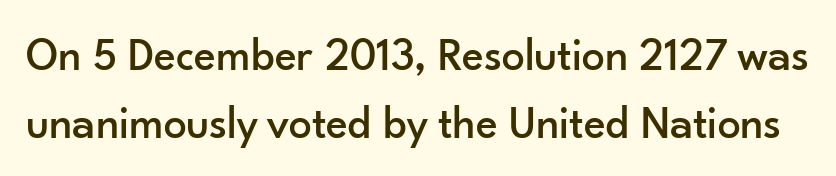
The image shows 46 px sans-serif type, upright; set normal line spacing (1.48x), normal letter spacing, not underlined; low stroke contrast and a small x-height.
